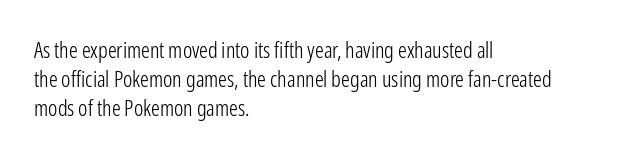
The image shows 22 px text type, upright; set left-aligned, normal line spacing (1.32x), normal letter spacing, not underlined.
